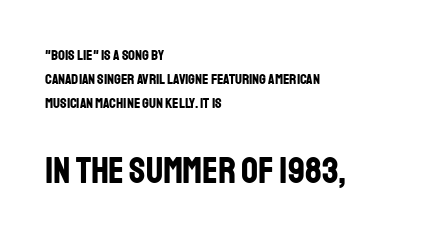
The image shows 37 px bold, condensed sans-serif type, upright; set left-aligned, normal line spacing (1.6x), normal letter spacing, not underlined; the second (bottom) block is 2.47x larger; low stroke contrast and a large x-height.
